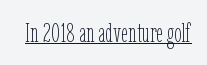
{"italic": "no", "bold": "no", "underline": "yes", "letter_spacing": "normal", "letter_spacing_em": 0.0, "glyph_px": 27}
